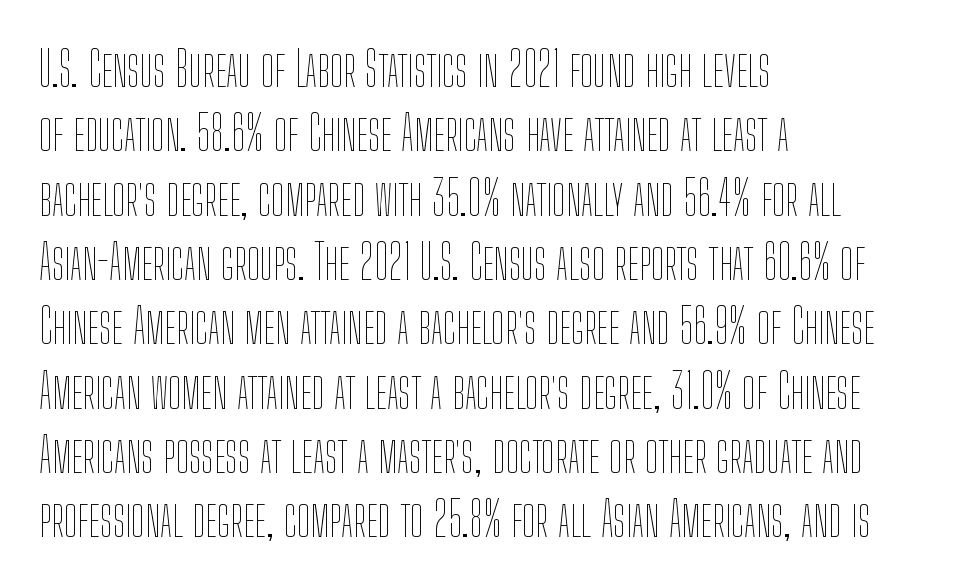
The image shows 48 px thin, condensed type, upright; set left-aligned, normal line spacing (1.34x), normal letter spacing, not underlined; low stroke contrast and a medium x-height.
